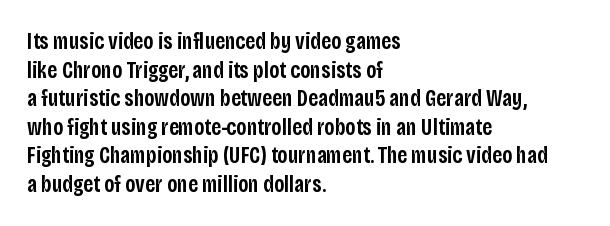
Q: Is the text bold? A: Semi-bold.
Q: Is the text italic (slanted)? A: No, it is upright.
Q: Is the text underlined? A: No.
Q: How is the paragraph aligned? A: Left-aligned.
Q: Is the spacing between letters normal or unusually wide? A: Normal.
